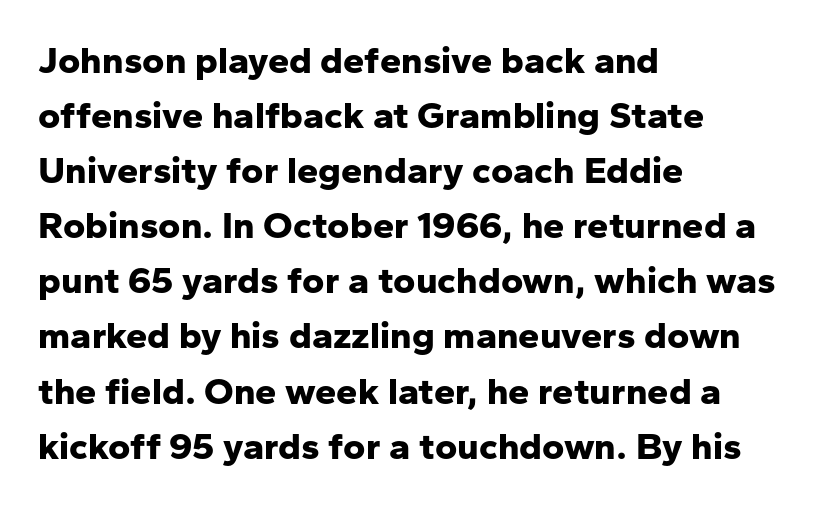
Q: Is the text bold? A: Yes.
Q: Is the text italic (slanted)? A: No, it is upright.
Q: Is the typeface a serif or a sans-serif typeface? A: Sans-serif.
Q: Is the text underlined? A: No.
Q: How is the paragraph aligned? A: Left-aligned.
Q: Is the spacing between letters normal or unusually wide? A: Normal.
Q: Is the spacing between lines tight, normal or loose? A: Normal.
Q: Width (condensed, normal, or wide)? A: Normal.
Q: Stroke contrast? A: Low.
Q: x-height? A: Medium.
Q: Monospaced? A: No.
